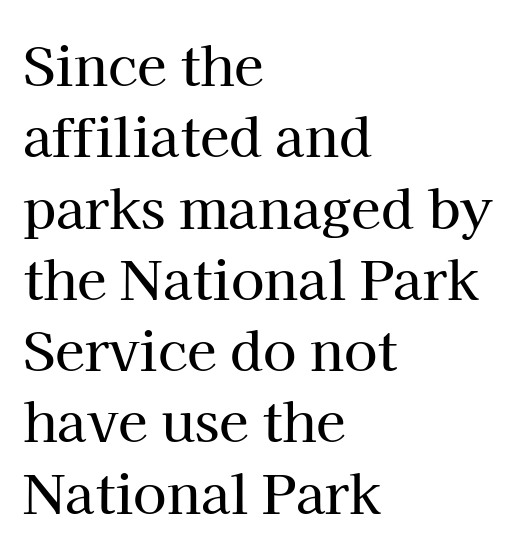
Each line starts at the same left margin while the right side varies. Little horizontal feet cap the strokes, marking this as serif type. In terms of posture, this sample is upright. Letter spacing: default. A normal amount of white space separates one row of letters from the next.
